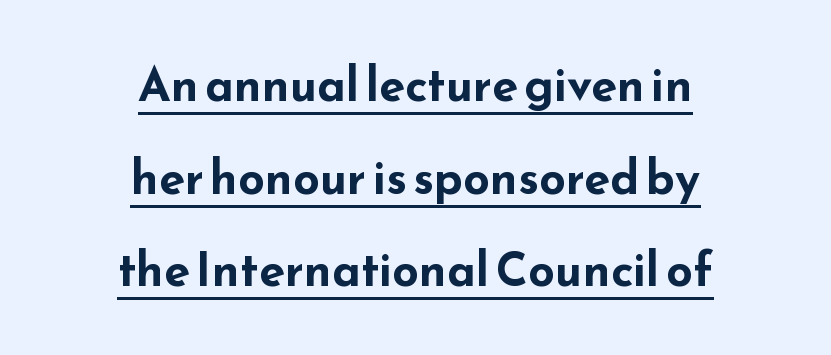
{"serif": "no", "italic": "no", "bold": "yes", "weight": "bold", "width": "wide", "stroke_contrast": "low", "x_height": "small", "monospaced": "no", "underline": "yes", "align": "center", "line_spacing": "loose", "line_spacing_ratio": 1.97, "letter_spacing": "normal", "letter_spacing_em": 0.0, "glyph_px": 47}
